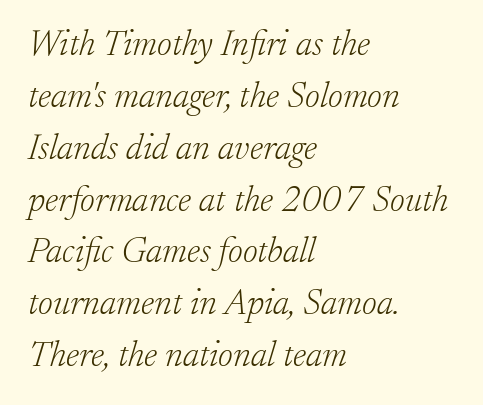
Q: Is the text bold? A: No.
Q: Is the text italic (slanted)? A: Yes, it leans right by about 17 degrees.
Q: Is the typeface a serif or a sans-serif typeface? A: Serif.
Q: Is the text underlined? A: No.
Q: How is the paragraph aligned? A: Left-aligned.
Q: Is the spacing between letters normal or unusually wide? A: Normal.
Q: Is the spacing between lines tight, normal or loose? A: Normal.
Q: Width (condensed, normal, or wide)? A: Normal.
Q: Stroke contrast? A: Low.
Q: x-height? A: Small.
Q: Monospaced? A: No.
